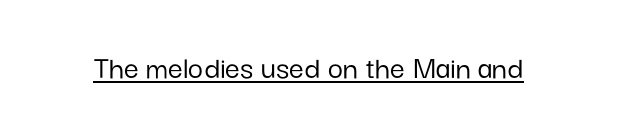
Glance below the letters and you will spot a drawn line. What stands out about the letter spacing? Nothing — it is the standard amount. The face used here is proportionally spaced, like ordinary book or web type. Font category for this specimen: sans-serif. It's the straight-up-and-down kind of type.
